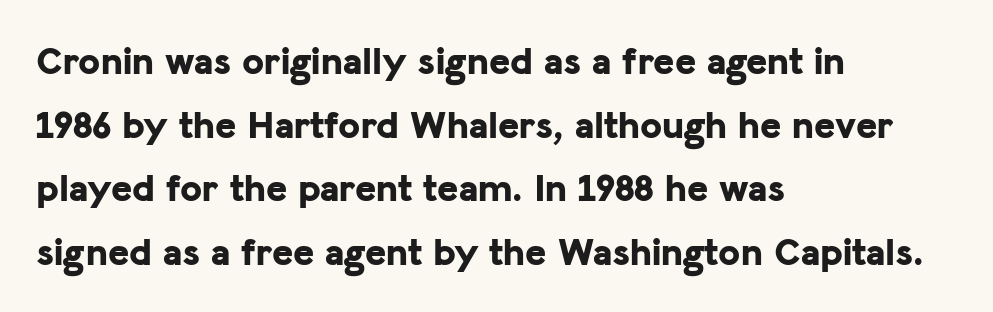
The image shows 40 px bold sans-serif type, upright; set left-aligned, normal line spacing (1.59x), normal letter spacing, not underlined; low stroke contrast and a medium x-height.
